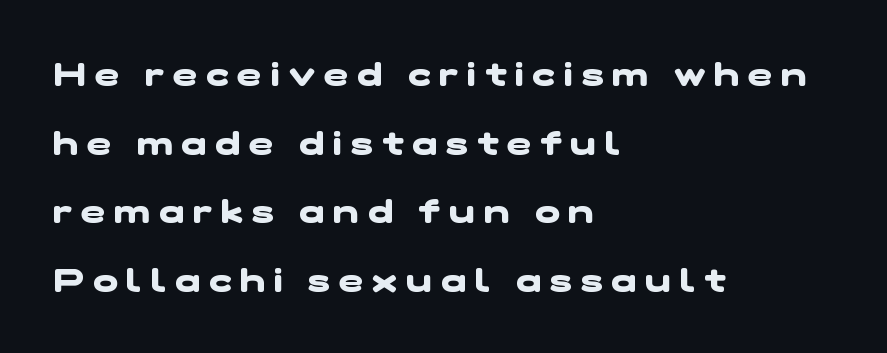
{"serif": "no", "bold": "yes", "weight": "heavy", "width": "wide", "stroke_contrast": "low", "x_height": "medium", "monospaced": "no", "underline": "no", "align": "left", "line_spacing": "loose", "line_spacing_ratio": 2.08, "letter_spacing": "wide", "letter_spacing_em": 0.27, "glyph_px": 33}
